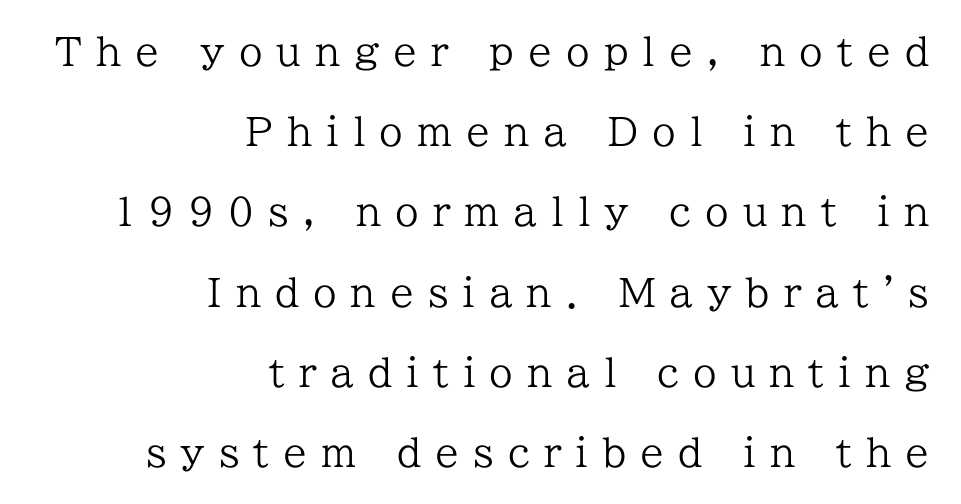
The image shows 38 px regular-weight serif type, upright; set right-aligned, loose line spacing (2.11x), unusually wide letter spacing (+0.37 em), not underlined; low stroke contrast and a medium x-height.
